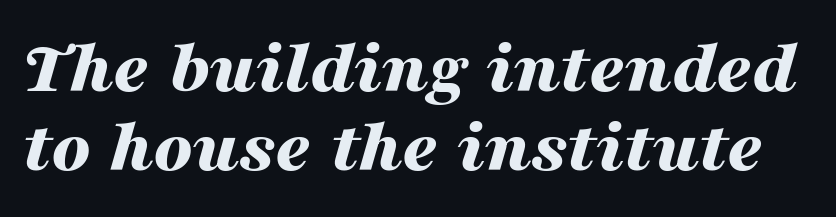
On the weight axis this lands at bold, roughly 700. The rendering uses a small line-height, squeezing the rows. The passage shown is typed in a proportional face where columns would drift. Letters rest on an invisible, unmarked baseline.
